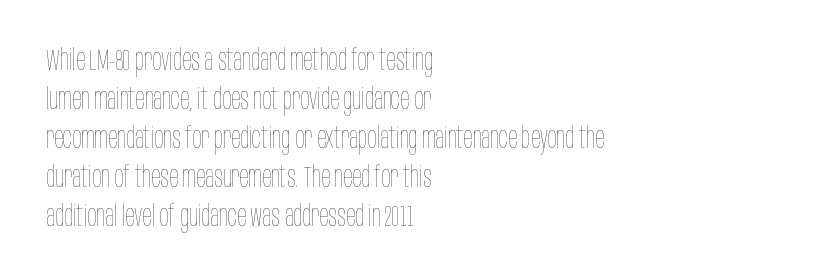
If you drew a line through each stem, it would be perfectly vertical. The gaps between neighbouring characters are ordinary and unremarkable. Each stroke keeps to a modest, everyday thickness or less. This sample has the flowing, uneven cadence of proportional lettering. Where is the straight margin? On the left. Only glyphs here, with clear space below each row.
